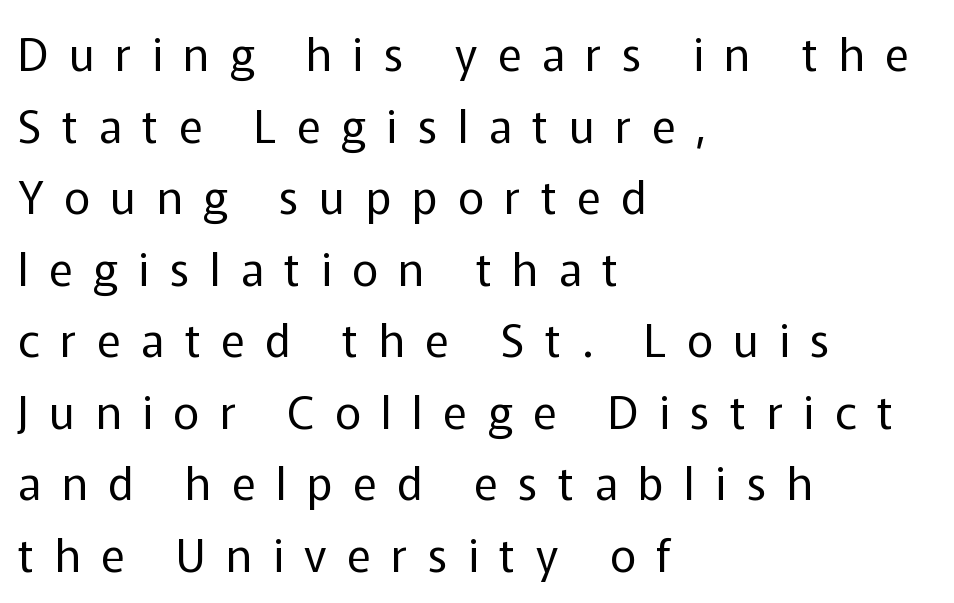
The image shows 45 px regular-weight sans-serif type, upright; set left-aligned, normal line spacing (1.59x), unusually wide letter spacing (+0.46 em), not underlined; low stroke contrast and a medium x-height.
